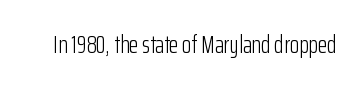
Q: Is the text bold? A: No.
Q: Is the text italic (slanted)? A: No, it is upright.
Q: Is the text underlined? A: No.
Q: Is the spacing between letters normal or unusually wide? A: Normal.
